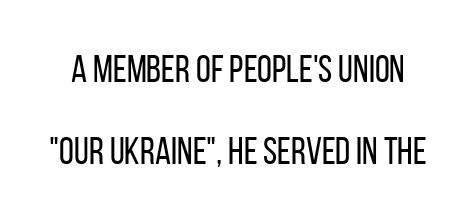
Honestly, the letter spacing is just normal — you wouldn't notice it. Vertical strokes here are truly vertical. Counters stay open thanks to moderate or lighter strokes. Typographically, this falls in the sans-serif category. Summary of vertical rhythm: relaxed, with wide interline spacing. A clean baseline with only descenders dipping below it.
